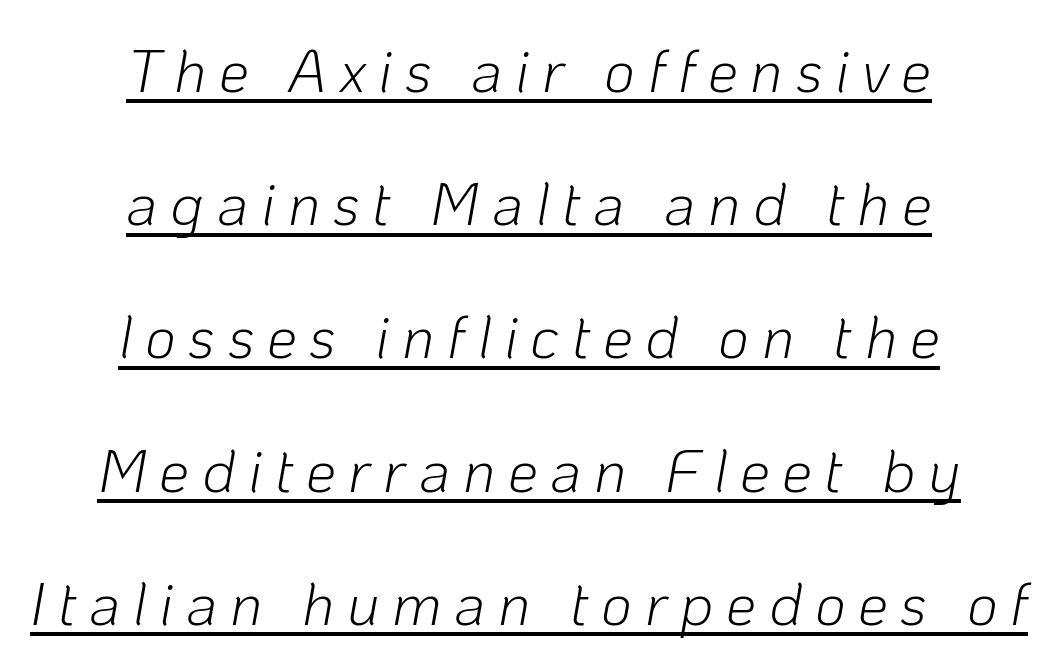
Interline gaps are noticeably wide in this sample. Glyph-to-glyph distance is far greater than everyday printed text. Line starts and ends both wander, symmetrically. This sample has the flowing, uneven cadence of proportional lettering.
